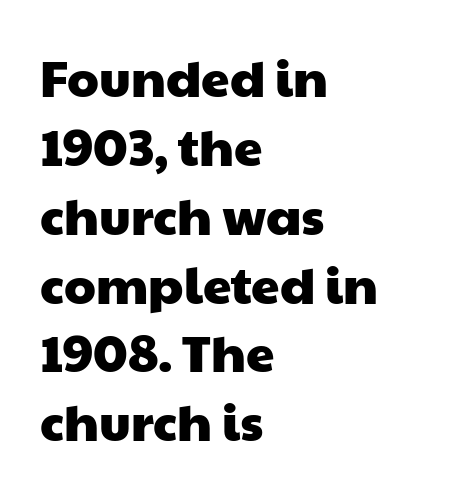
Q: Is the typeface a serif or a sans-serif typeface? A: Sans-serif.
Q: Is the text underlined? A: No.
Q: How is the paragraph aligned? A: Left-aligned.
Q: Is the spacing between letters normal or unusually wide? A: Normal.
Q: Is the spacing between lines tight, normal or loose? A: Normal.
Q: Width (condensed, normal, or wide)? A: Wide.
Q: Stroke contrast? A: Low.
Q: x-height? A: Medium.
Q: Monospaced? A: No.
